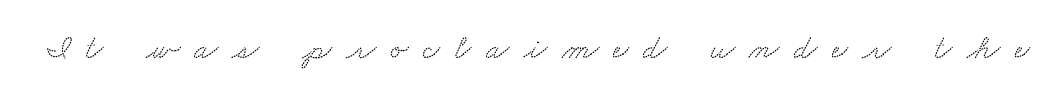
The image shows 34 px wide type; set unusually wide letter spacing (+0.43 em), not underlined; low stroke contrast and a small x-height.
